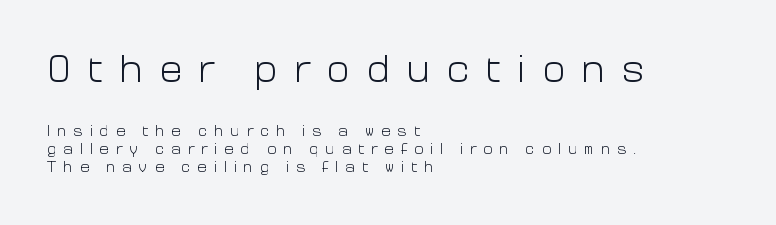
{"serif": "no", "italic": "no", "bold": "no", "weight": "light", "width": "normal", "stroke_contrast": "low", "x_height": "medium", "monospaced": "no", "underline": "no", "align": "left", "line_spacing": "tight", "line_spacing_ratio": 1.11, "letter_spacing": "wide", "letter_spacing_em": 0.42, "larger_block": "first", "size_ratio": 2.44, "glyph_px": 39}
